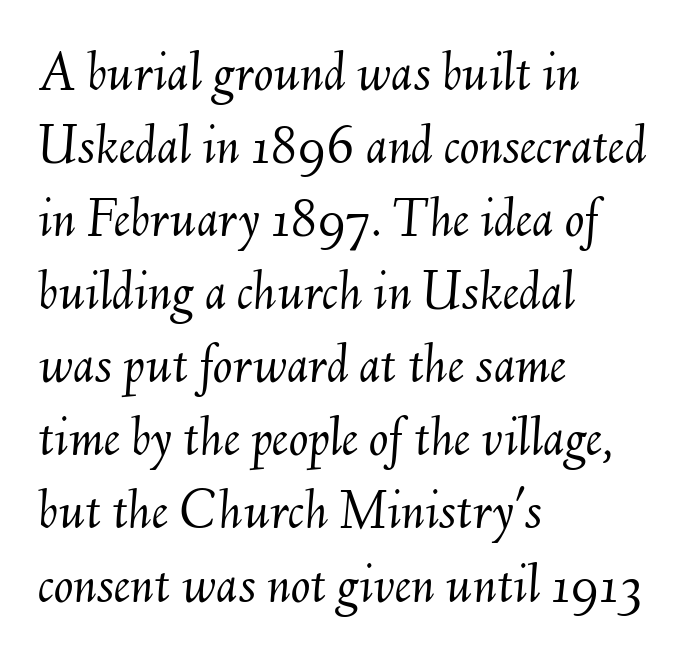
The image shows 58 px light type, italic (leaning right); set left-aligned, normal line spacing (1.26x), normal letter spacing, not underlined; medium stroke contrast and a small x-height.
